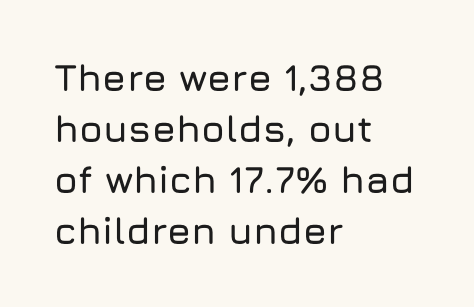
The image shows 38 px sans-serif type, upright; set left-aligned, normal line spacing (1.34x), normal letter spacing, not underlined; low stroke contrast and a medium x-height.
